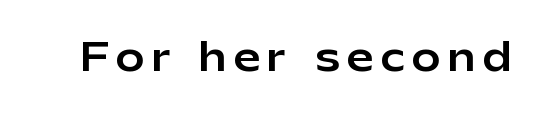
{"serif": "no", "italic": "no", "width": "normal", "stroke_contrast": "low", "x_height": "medium", "monospaced": "no", "underline": "no", "letter_spacing": "wide", "letter_spacing_em": 0.2, "glyph_px": 38}
